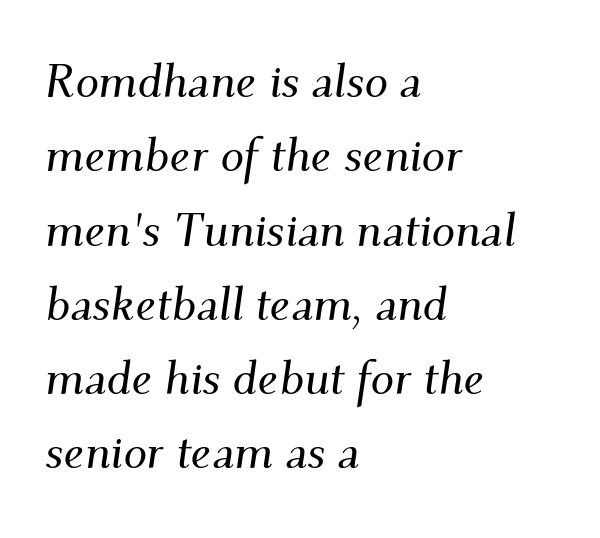
{"serif": "yes", "italic": "yes", "lean": "right", "slant_degrees": 9, "width": "normal", "stroke_contrast": "medium", "x_height": "small", "monospaced": "no", "underline": "no", "align": "left", "line_spacing": "normal", "line_spacing_ratio": 1.58, "letter_spacing": "normal", "letter_spacing_em": 0.0, "glyph_px": 47}
